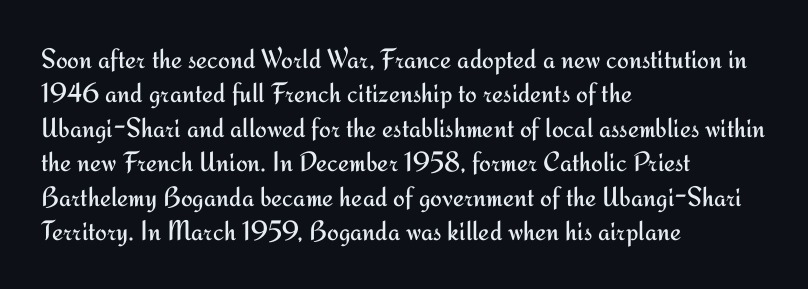
Tracking value appears to be zero — textbook default spacing. Italic? Not at all — the glyphs are vertical. Does the copy run flush right? No — it runs flush left. Spacing verdict: proportional, widths tailored to each character. Ink coverage per letter is moderate at most.
